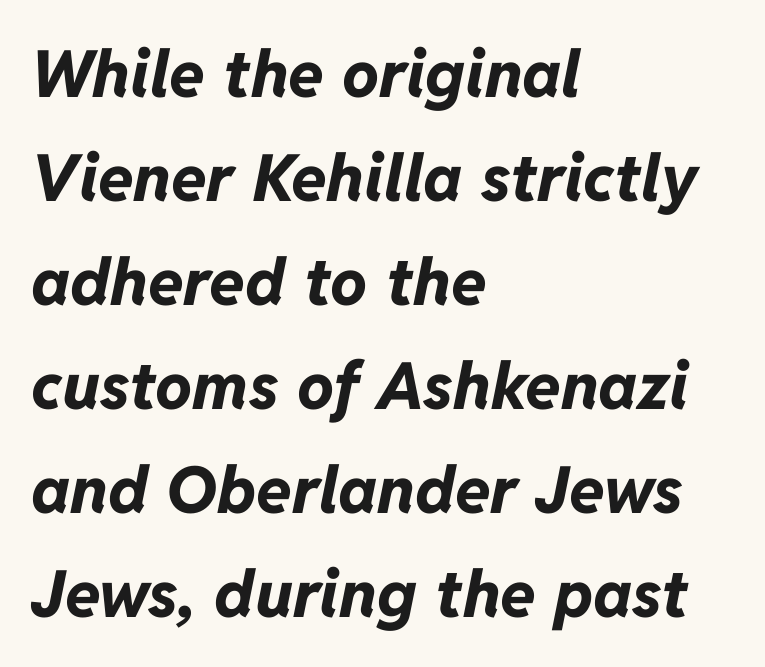
Quick note: interline space is typical. A typesetter would call this zero additional tracking. How heavy is the stroke? Heavy — this is a bold. Think of a printed novel: that variable character pitch is what you see here. The zone under the glyphs is completely vacant. In CSS terms this would be text-align: left.
